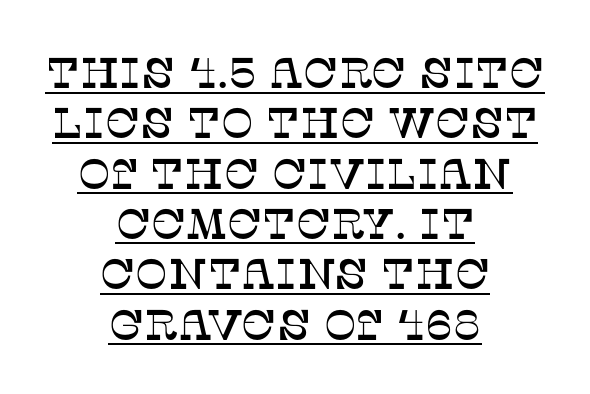
{"serif": "yes", "italic": "no", "width": "normal", "stroke_contrast": "low", "x_height": "large", "monospaced": "no", "underline": "yes", "align": "center", "line_spacing_ratio": 1.17, "letter_spacing": "normal", "letter_spacing_em": 0.0, "glyph_px": 43}
